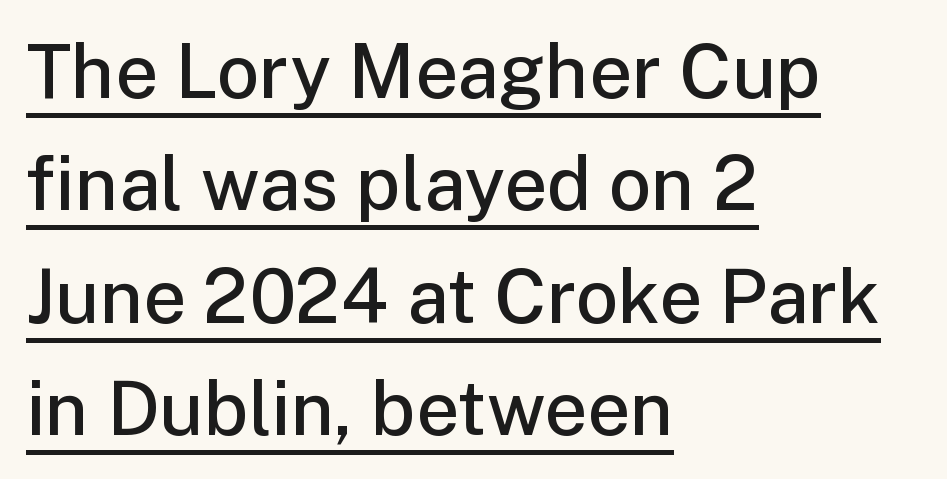
Descenders here cross a horizontal rule under the line. Think of a printed novel: that variable character pitch is what you see here. How heavy is the stroke? Medium-heavy — a semibold, shy of bold. Does extra space separate the letters? No, they use regular spacing. The setting favours the left margin, as ordinary paragraphs usually do. The axis of the letterforms is exactly vertical.
